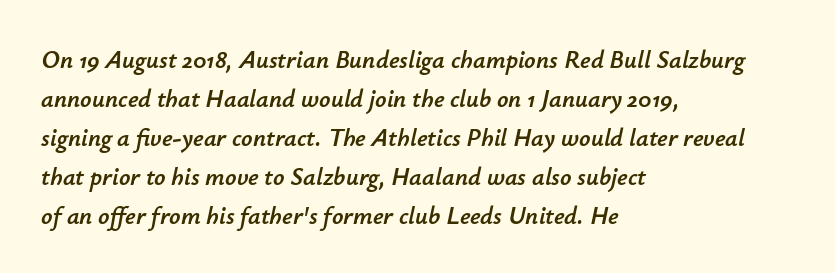
The image shows 25 px text type, italic (leaning right); set left-aligned, normal line spacing (1.56x), normal letter spacing, not underlined.
